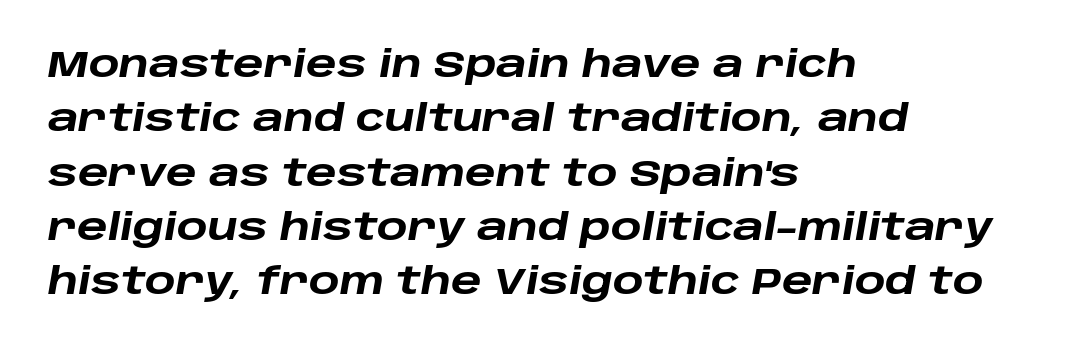
{"italic": "yes", "lean": "right", "slant_degrees": 10, "bold": "yes", "weight": "heavy", "width": "wide", "stroke_contrast": "low", "x_height": "large", "monospaced": "no", "underline": "no", "align": "left", "line_spacing": "normal", "line_spacing_ratio": 1.51, "letter_spacing": "normal", "letter_spacing_em": 0.0, "glyph_px": 36}
